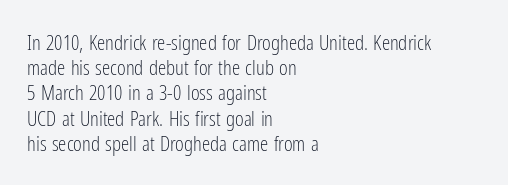
Q: Is the text bold? A: No.
Q: Is the text italic (slanted)? A: No, it is upright.
Q: Is the text underlined? A: No.
Q: How is the paragraph aligned? A: Left-aligned.
Q: Is the spacing between letters normal or unusually wide? A: Normal.
